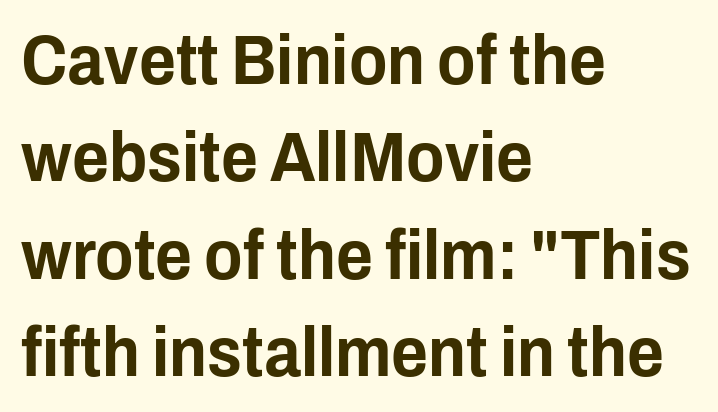
The image shows 71 px condensed sans-serif type, upright; set left-aligned, normal line spacing (1.37x), normal letter spacing, not underlined; low stroke contrast and a medium x-height.
